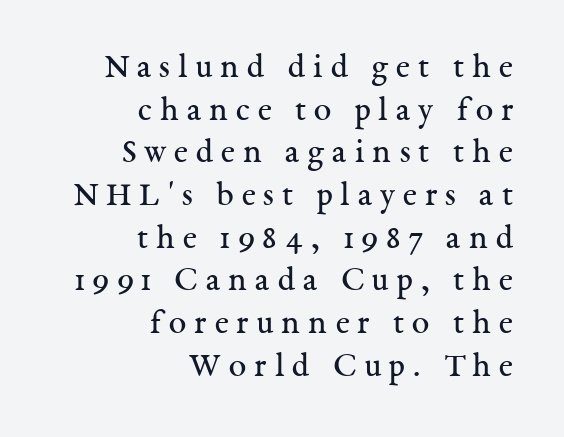
{"serif": "yes", "italic": "no", "bold": "no", "weight": "regular", "width": "normal", "stroke_contrast": "medium", "x_height": "medium", "monospaced": "no", "underline": "no", "align": "right", "line_spacing_ratio": 1.22, "letter_spacing": "wide", "letter_spacing_em": 0.23, "glyph_px": 35}
